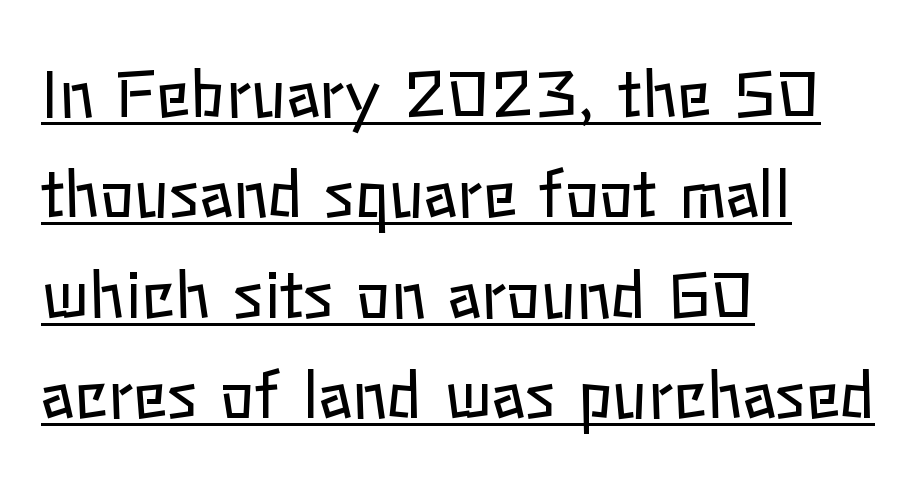
The image shows 64 px regular-weight type, upright; set left-aligned, normal line spacing (1.57x), normal letter spacing, underlined; low stroke contrast and a medium x-height.
